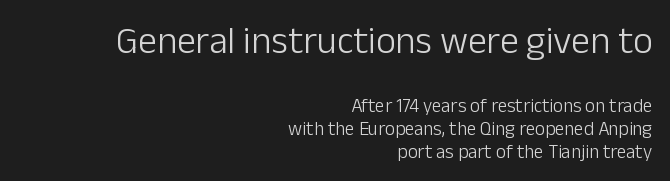
The image shows 38 px light sans-serif type, upright; set right-aligned, line spacing 1.21x, normal letter spacing, not underlined; the first (top) block is 2.0x larger; low stroke contrast and a medium x-height.
